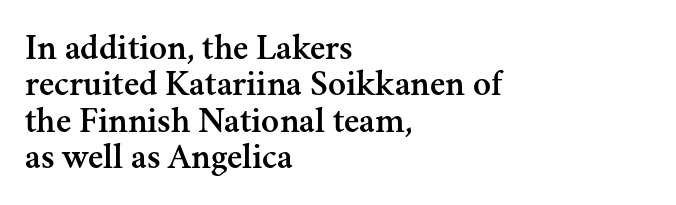
Q: Is the text italic (slanted)? A: No, it is upright.
Q: Is the typeface a serif or a sans-serif typeface? A: Serif.
Q: Is the text underlined? A: No.
Q: How is the paragraph aligned? A: Left-aligned.
Q: Is the spacing between letters normal or unusually wide? A: Normal.
Q: Is the spacing between lines tight, normal or loose? A: Tight.
Q: Width (condensed, normal, or wide)? A: Normal.
Q: Stroke contrast? A: Medium.
Q: x-height? A: Small.
Q: Monospaced? A: No.
